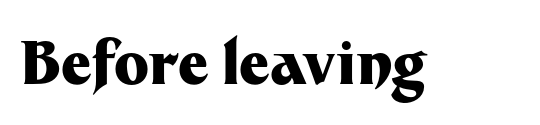
Q: Is the text bold? A: Yes.
Q: Is the text italic (slanted)? A: No, it is upright.
Q: Is the typeface a serif or a sans-serif typeface? A: Sans-serif.
Q: Is the text underlined? A: No.
Q: Is the spacing between letters normal or unusually wide? A: Normal.
Q: Width (condensed, normal, or wide)? A: Normal.
Q: Stroke contrast? A: Medium.
Q: x-height? A: Medium.
Q: Monospaced? A: No.
